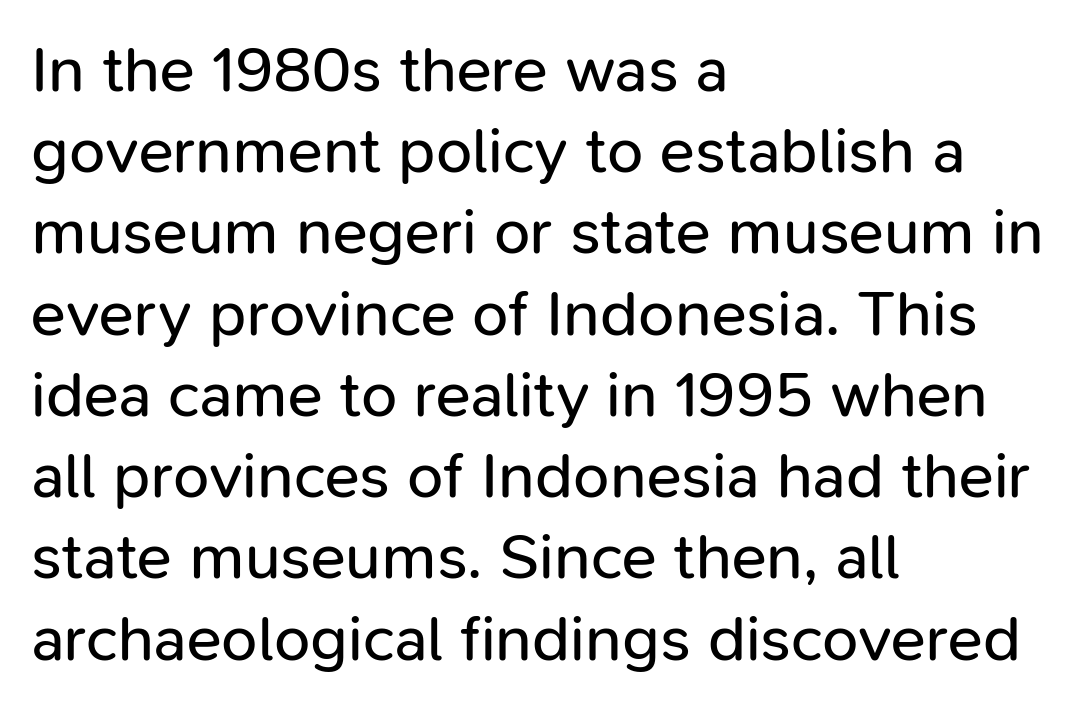
The image shows 65 px regular-weight sans-serif type, upright; set left-aligned, normal line spacing (1.25x), normal letter spacing, not underlined; low stroke contrast and a medium x-height.
